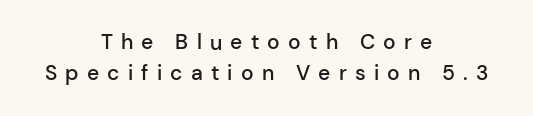
{"italic": "no", "bold": "semi", "underline": "no", "align": "center", "line_spacing": "normal", "line_spacing_ratio": 1.5, "letter_spacing": "wide", "letter_spacing_em": 0.39, "glyph_px": 21}
